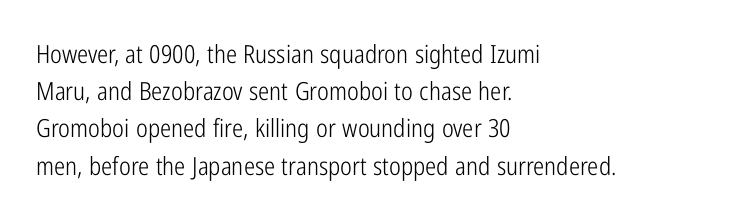
Q: Is the text bold? A: No.
Q: Is the text italic (slanted)? A: No, it is upright.
Q: Is the text underlined? A: No.
Q: How is the paragraph aligned? A: Left-aligned.
Q: Is the spacing between letters normal or unusually wide? A: Normal.
Q: Is the spacing between lines tight, normal or loose? A: Normal.
